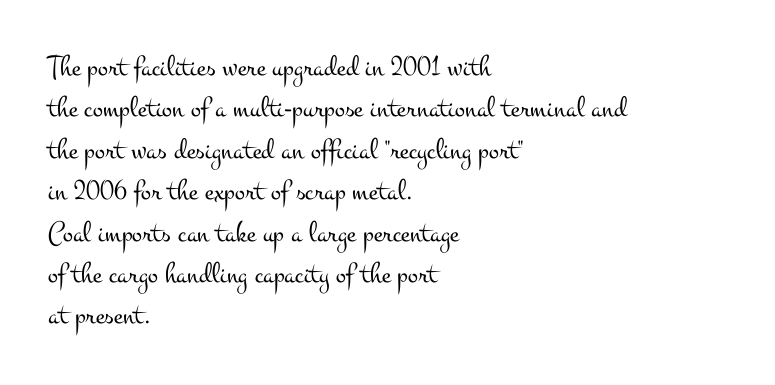
The image shows 30 px light, wide serif type; set left-aligned, normal line spacing (1.38x), normal letter spacing, not underlined; medium stroke contrast and a small x-height.
